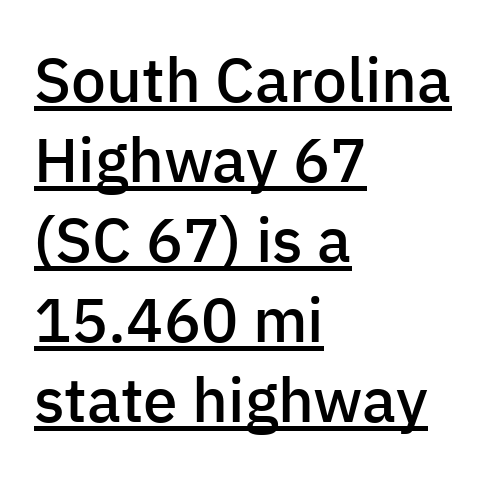
{"serif": "no", "italic": "no", "bold": "semi", "weight": "semibold", "width": "normal", "stroke_contrast": "low", "x_height": "medium", "monospaced": "no", "underline": "yes", "align": "left", "line_spacing": "normal", "line_spacing_ratio": 1.29, "letter_spacing": "normal", "letter_spacing_em": 0.0, "glyph_px": 62}
